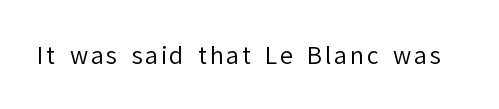
The image shows 23 px text type, upright; set not underlined.
